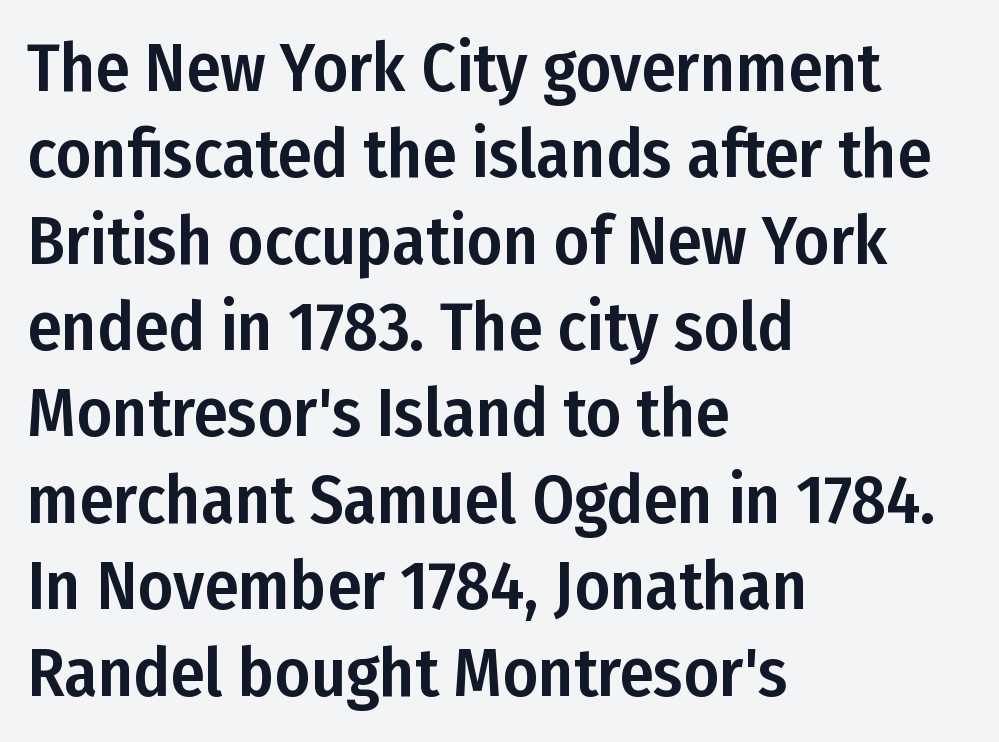
{"serif": "no", "italic": "no", "width": "condensed", "stroke_contrast": "low", "x_height": "medium", "monospaced": "no", "underline": "no", "align": "left", "line_spacing": "normal", "line_spacing_ratio": 1.27, "letter_spacing": "normal", "letter_spacing_em": 0.0, "glyph_px": 68}
